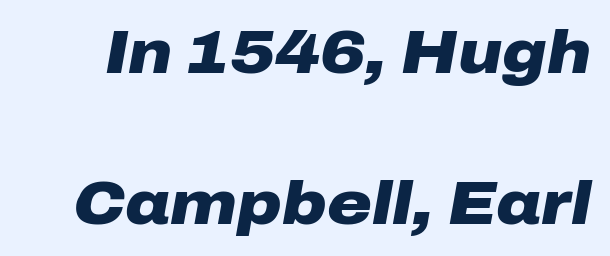
Q: Is the text bold? A: Yes.
Q: Is the text italic (slanted)? A: Yes, it leans right by about 10 degrees.
Q: Is the text underlined? A: No.
Q: Is the spacing between letters normal or unusually wide? A: Normal.
Q: Is the spacing between lines tight, normal or loose? A: Loose.
Q: Width (condensed, normal, or wide)? A: Wide.
Q: Stroke contrast? A: Low.
Q: x-height? A: Medium.
Q: Monospaced? A: No.
